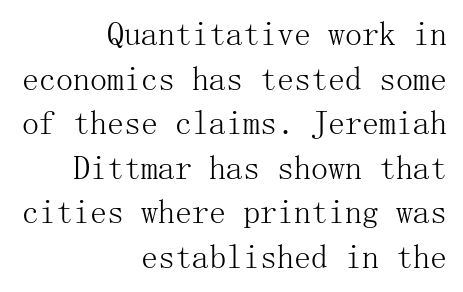
The passage shown is typeset with a serif family. Letter spacing: default. Rows of type keep a routine distance in the vertical direction. Italic? Not at all — the glyphs are vertical. Heaviness? Minimal to ordinary, like unemphasized prose. Which margin do the lines hug? The right one — the left edge is uneven.
